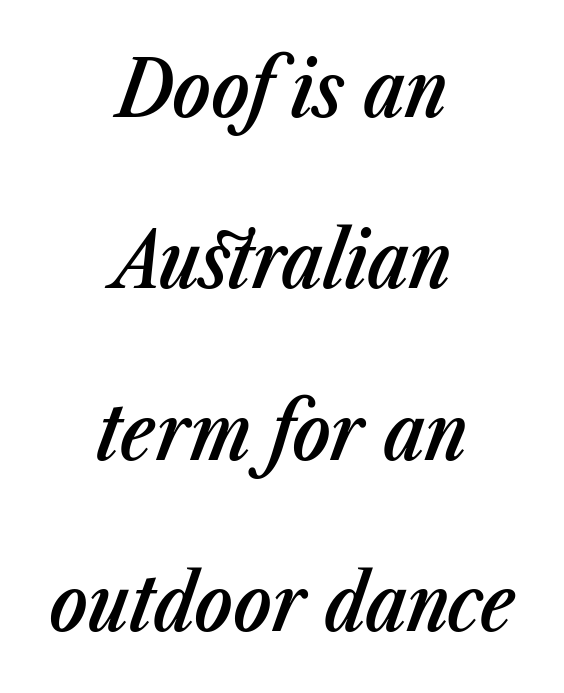
Q: Is the text bold? A: Semi-bold.
Q: Is the text italic (slanted)? A: Yes, it leans right by about 23 degrees.
Q: Is the text underlined? A: No.
Q: How is the paragraph aligned? A: Centered.
Q: Is the spacing between letters normal or unusually wide? A: Normal.
Q: Is the spacing between lines tight, normal or loose? A: Loose.
Q: Width (condensed, normal, or wide)? A: Condensed.
Q: Stroke contrast? A: Low.
Q: x-height? A: Medium.
Q: Monospaced? A: No.
